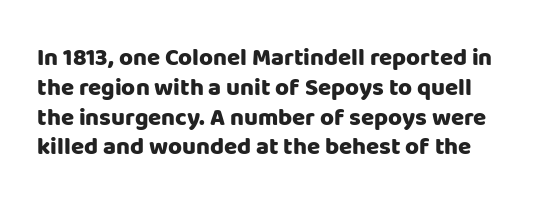
The image shows 24 px bold type, upright; set line spacing 1.24x, normal letter spacing, not underlined.
